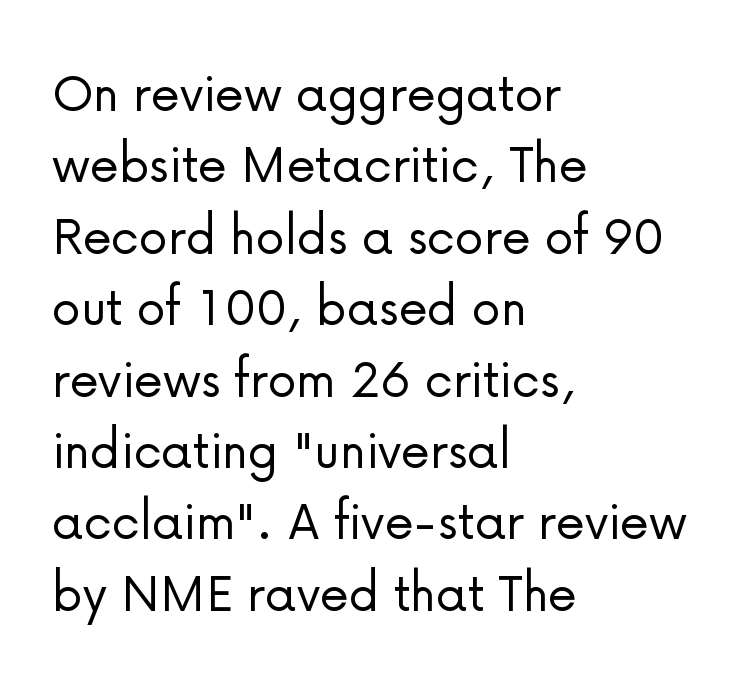
Letters rest on an invisible, unmarked baseline. The passage shown has conventional tracking throughout. Proportional: the letters do not fall into vertical columns. The letters stand straight up with perfectly vertical stems.
